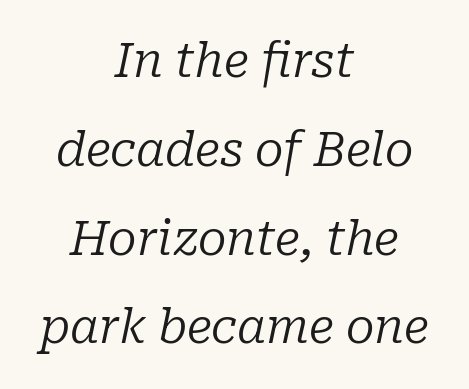
Standard letterfit; no display-style spreading of the glyphs. Look at the bottom of the vertical strokes: they flare into serifs here. These lines are centered, leaving both edges ragged. This rendering features lettering with no underline. The letterforms sit at book weight or below. These lines are rendered in a variable-pitch font.
